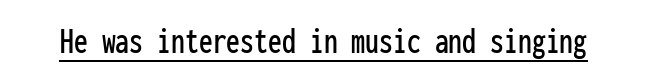
Posture: straight, roman, zero tilt. In designer terms, the underline attribute is active on this setting. Is this a fixed-width face? Yes — each glyph sits in an identical cell. Does the type have serifs? No, each stem ends abruptly.
